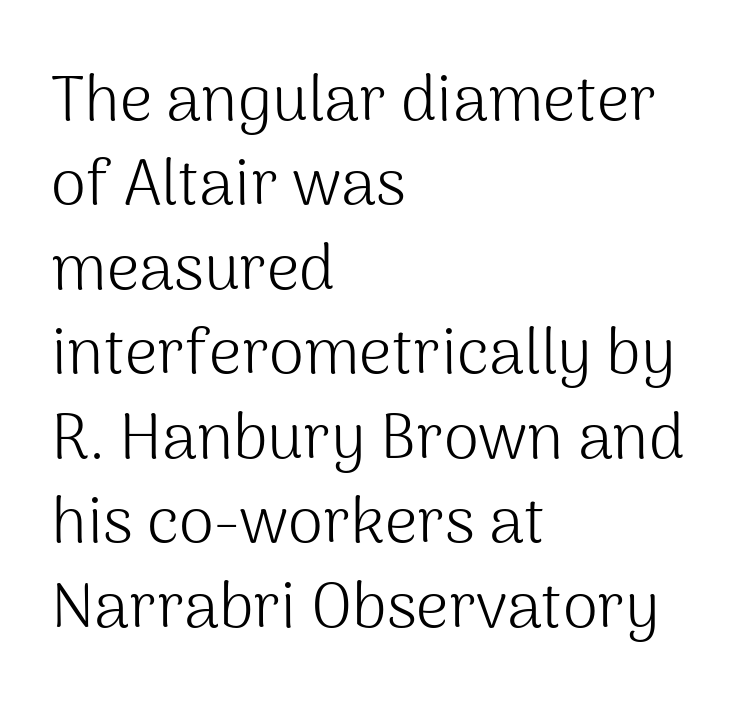
The image shows 64 px light sans-serif type, upright; set left-aligned, normal line spacing (1.32x), normal letter spacing, not underlined; medium stroke contrast and a medium x-height.
